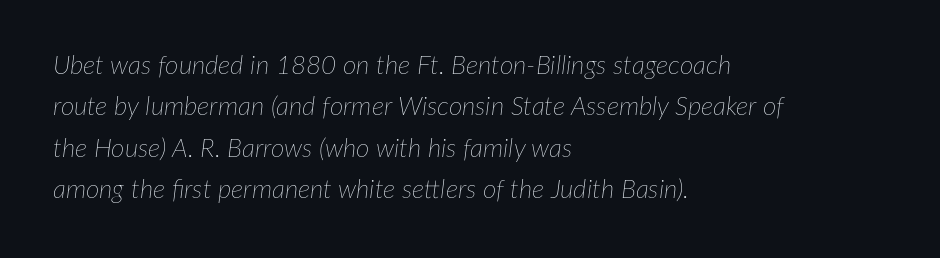
The image shows 26 px text type, italic (leaning right); set left-aligned, normal line spacing (1.59x), normal letter spacing, not underlined.
